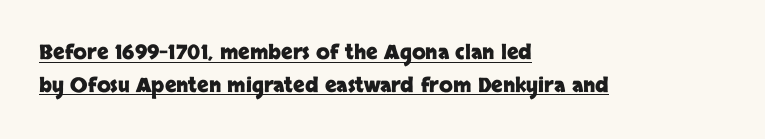
The image shows 20 px bold type, upright; set left-aligned, normal line spacing (1.63x), normal letter spacing, underlined.
